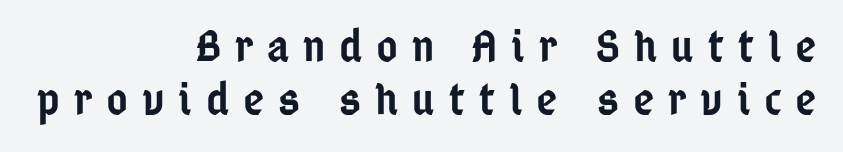
Q: Is the text bold? A: Semi-bold.
Q: Is the text italic (slanted)? A: No, it is upright.
Q: Is the typeface a serif or a sans-serif typeface? A: Sans-serif.
Q: Is the text underlined? A: No.
Q: How is the paragraph aligned? A: Right-aligned.
Q: Is the spacing between letters normal or unusually wide? A: Unusually wide.
Q: Is the spacing between lines tight, normal or loose? A: Tight.
Q: Width (condensed, normal, or wide)? A: Condensed.
Q: Stroke contrast? A: Low.
Q: x-height? A: Medium.
Q: Monospaced? A: No.
